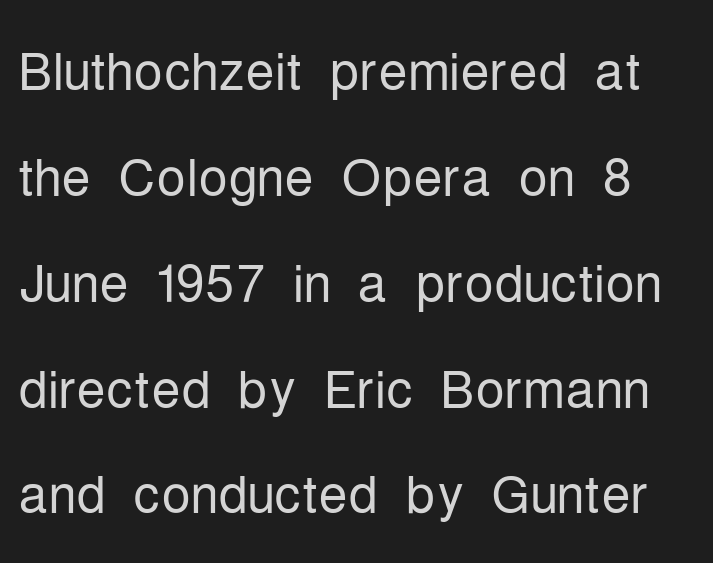
Stems here are at most as thick as an everyday book face. Nobody touched the tracking dial on this one. Glance below the letters and you will spot only blank space. Unlike italic type, these characters show no tilt at all. Character widths vary here, with narrow letters taking less room than wide ones.
